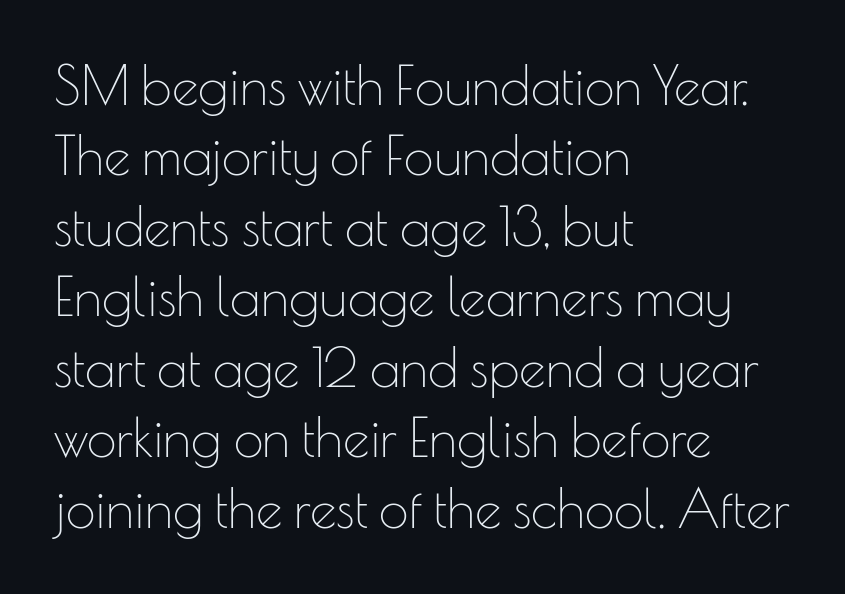
{"serif": "no", "italic": "no", "bold": "no", "weight": "thin", "width": "normal", "stroke_contrast": "low", "x_height": "small", "monospaced": "no", "underline": "no", "align": "left", "line_spacing": "normal", "line_spacing_ratio": 1.33, "letter_spacing": "normal", "letter_spacing_em": 0.0, "glyph_px": 53}
